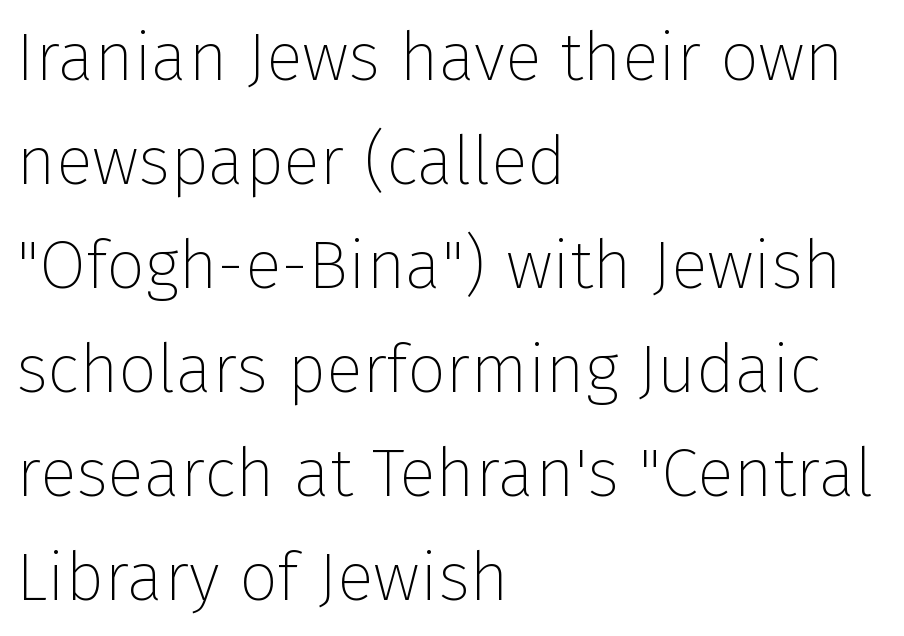
Regular leading. Notice how the stems are strictly vertical — no italics here. The space beneath each line is pristine and unruled. This sample is left-justified, so line endings fall wherever the words run out.
